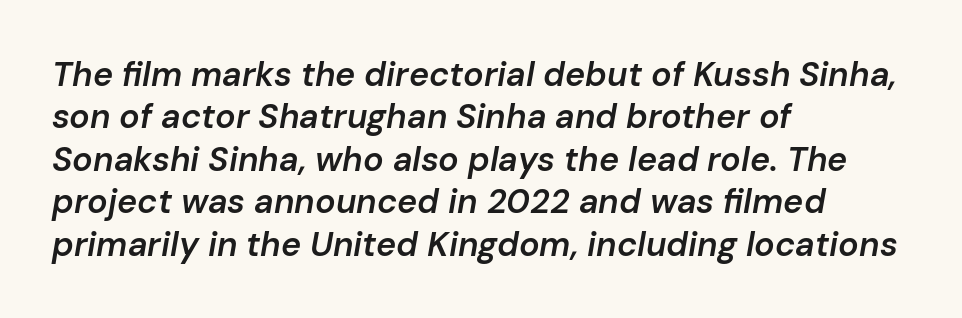
{"italic": "yes", "lean": "right", "slant_degrees": 10, "bold": "semi", "weight": "semibold", "width": "normal", "stroke_contrast": "low", "x_height": "medium", "monospaced": "no", "underline": "no", "align": "left", "line_spacing": "normal", "line_spacing_ratio": 1.25, "letter_spacing": "normal", "letter_spacing_em": 0.0, "glyph_px": 34}
